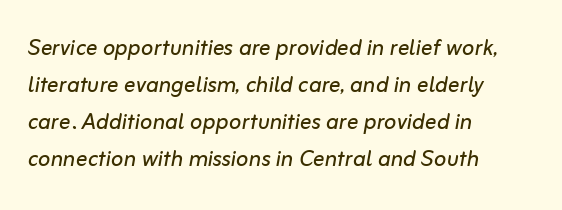
Q: Is the text bold? A: No.
Q: Is the text italic (slanted)? A: Yes, it leans right by about 10 degrees.
Q: Is the text underlined? A: No.
Q: How is the paragraph aligned? A: Left-aligned.
Q: Is the spacing between letters normal or unusually wide? A: Normal.
Q: Is the spacing between lines tight, normal or loose? A: Normal.
Q: Width (condensed, normal, or wide)? A: Normal.
Q: Stroke contrast? A: Low.
Q: x-height? A: Medium.
Q: Monospaced? A: No.
